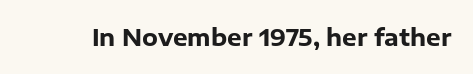
Notice how thick the strokes are: this is what a full bold looks like. In terms of letterspacing, this is plain default setting. The specimen omits any rule beneath the text block's lines. The lettering stays uniformly vertical, giving the passage a roman look.
